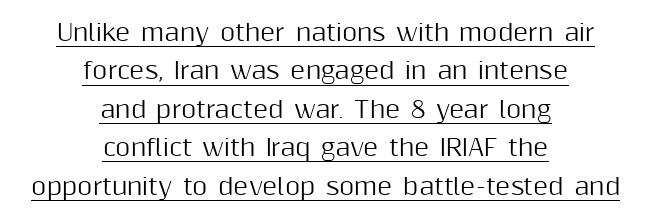
Q: Is the text italic (slanted)? A: No, it is upright.
Q: Is the text underlined? A: Yes.
Q: How is the paragraph aligned? A: Centered.
Q: Is the spacing between letters normal or unusually wide? A: Normal.
Q: Is the spacing between lines tight, normal or loose? A: Normal.
